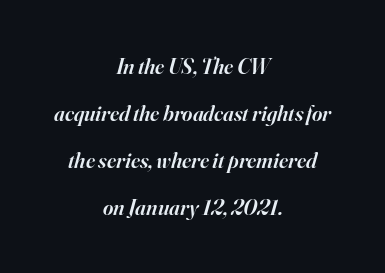
Its strokes are somewhat broadened, the hallmark of semibold type. The baseline area is clear. Neither beginnings nor endings align; midpoints do. Spacing between characters is what you'd get straight out of the box. The lettering tilts uniformly, giving the passage an italic look.
